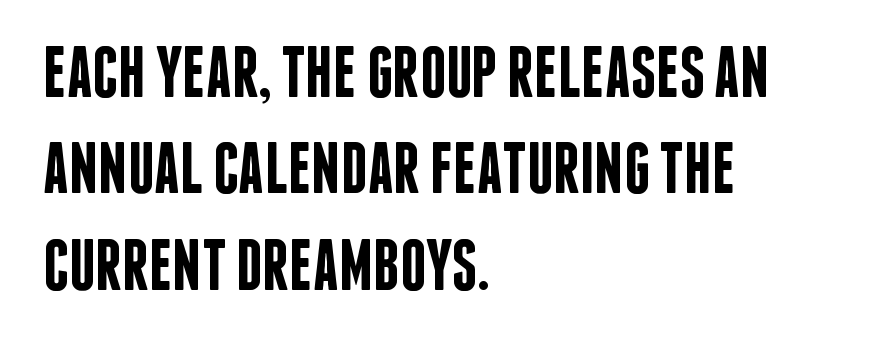
In terms of leading, this rendering sits right in the middle. A bit beefed up — I'd call it semibold rather than bold. What stands out about the letter spacing? Nothing — it is the standard amount. The font's upright variant was chosen for this text. Honestly, there is no underline to notice here at all.
